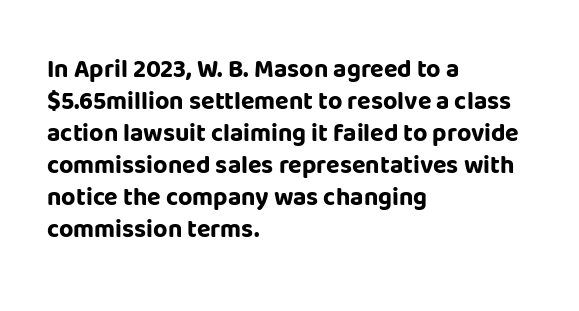
The image shows 25 px bold type, upright; set left-aligned, normal line spacing (1.28x), normal letter spacing, not underlined.
